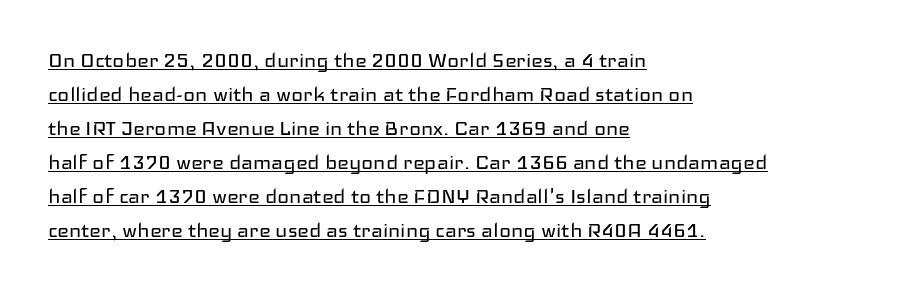
The image shows 25 px text type, upright; set left-aligned, normal line spacing (1.36x), normal letter spacing, underlined.
